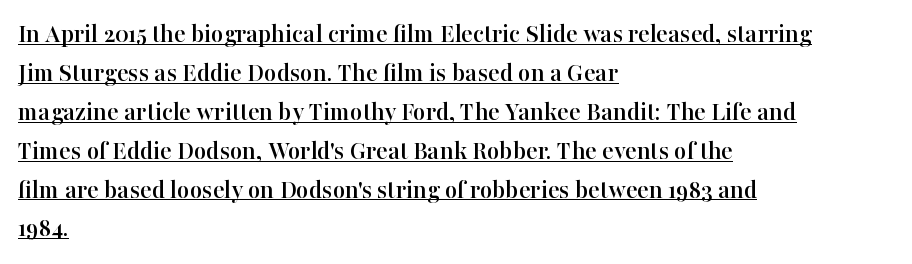
Q: Is the text italic (slanted)? A: No, it is upright.
Q: Is the text underlined? A: Yes.
Q: How is the paragraph aligned? A: Left-aligned.
Q: Is the spacing between letters normal or unusually wide? A: Normal.
Q: Is the spacing between lines tight, normal or loose? A: Normal.
